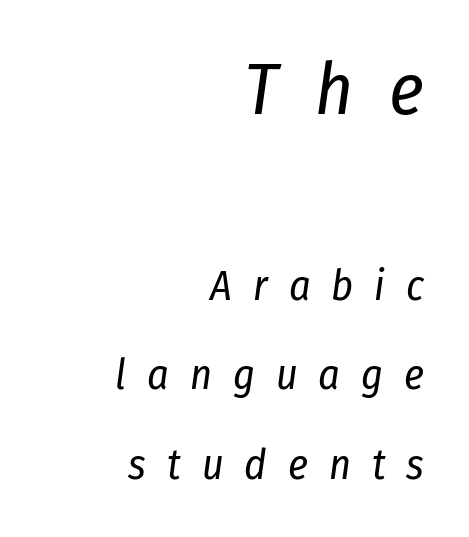
The image shows 73 px regular-weight, condensed type, italic (leaning right); set right-aligned, loose line spacing (2.14x), unusually wide letter spacing (+0.5 em), not underlined; the first (top) block is 1.74x larger; low stroke contrast and a medium x-height.
